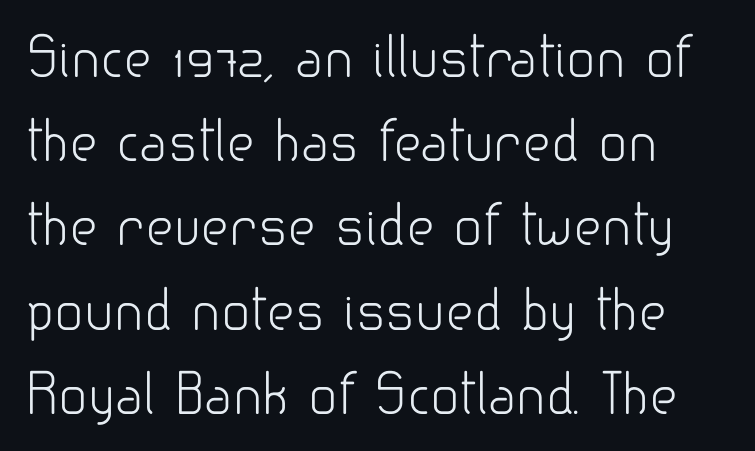
The face looks like a standard text weight, possibly lighter. Looks like regular typesetting: each glyph gets only the width it needs. Nobody touched the tracking dial on this one. Check under the words: just untouched page. These lines stack with their left ends in a neat column. In terms of leading, this rendering sits right in the middle.
